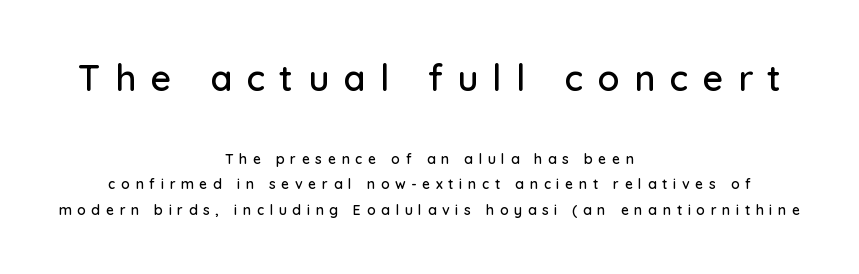
The image shows 36 px sans-serif type, upright; set centered, line spacing 1.83x, unusually wide letter spacing (+0.4 em), not underlined; the first (top) block is 2.57x larger; low stroke contrast and a medium x-height.
